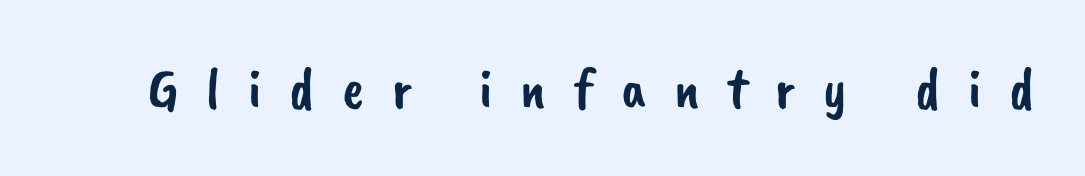
{"serif": "no", "width": "normal", "stroke_contrast": "low", "x_height": "small", "monospaced": "no", "underline": "no", "letter_spacing": "wide", "letter_spacing_em": 0.48, "glyph_px": 58}
